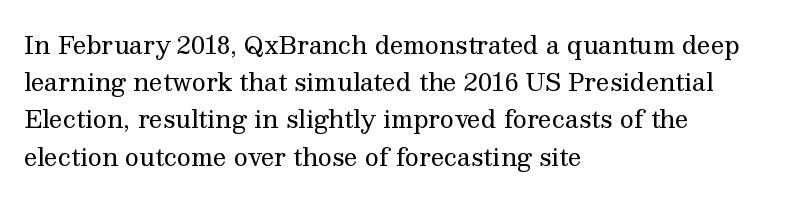
Q: Is the text bold? A: No.
Q: Is the text italic (slanted)? A: No, it is upright.
Q: Is the text underlined? A: No.
Q: How is the paragraph aligned? A: Left-aligned.
Q: Is the spacing between letters normal or unusually wide? A: Normal.
Q: Is the spacing between lines tight, normal or loose? A: Normal.
